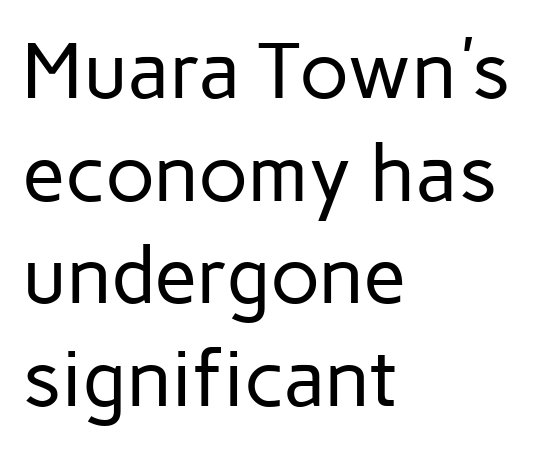
The passage shown stacks its lines at a standard gap. The gap between lines stays unmarked. In terms of letterspacing, this is plain default setting. Where is the straight margin? On the left. Quick note: not italic, upright. The text was rendered using a sans face with plain stroke endings.
